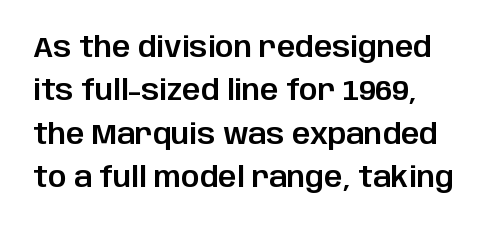
Q: Is the text italic (slanted)? A: No, it is upright.
Q: Is the typeface a serif or a sans-serif typeface? A: Sans-serif.
Q: Is the text underlined? A: No.
Q: Is the spacing between letters normal or unusually wide? A: Normal.
Q: Is the spacing between lines tight, normal or loose? A: Normal.
Q: Width (condensed, normal, or wide)? A: Normal.
Q: Stroke contrast? A: Low.
Q: x-height? A: Large.
Q: Monospaced? A: No.
